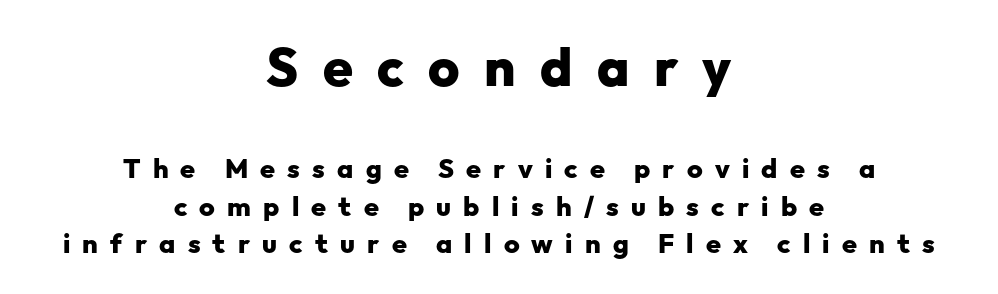
The image shows 54 px heavy sans-serif type, upright; set centered, normal line spacing (1.4x), unusually wide letter spacing (+0.45 em), not underlined; the first (top) block is 2.0x larger; low stroke contrast and a medium x-height.
